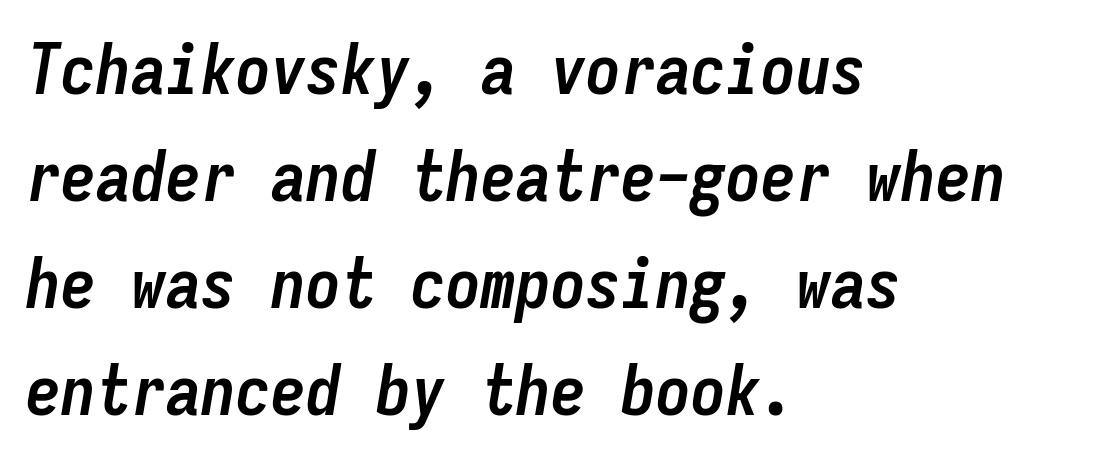
{"italic": "yes", "lean": "right", "slant_degrees": 9, "bold": "yes", "weight": "semibold", "width": "condensed", "stroke_contrast": "low", "x_height": "medium", "monospaced": "yes", "underline": "no", "align": "left", "line_spacing": "normal", "line_spacing_ratio": 1.53, "letter_spacing": "normal", "letter_spacing_em": 0.0, "glyph_px": 70}
